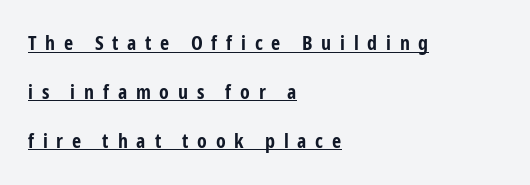
Q: Is the text bold? A: Yes.
Q: Is the text italic (slanted)? A: No, it is upright.
Q: Is the text underlined? A: Yes.
Q: How is the paragraph aligned? A: Left-aligned.
Q: Is the spacing between letters normal or unusually wide? A: Unusually wide.
Q: Is the spacing between lines tight, normal or loose? A: Loose.
